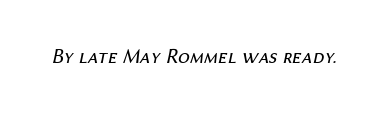
The image shows 21 px text type, italic (leaning right); set normal letter spacing, not underlined.
